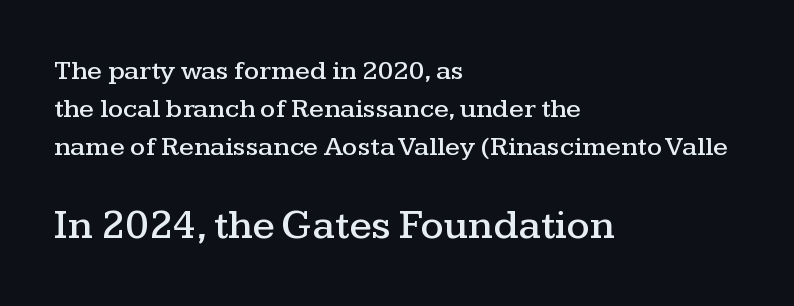
{"serif": "yes", "italic": "no", "width": "wide", "stroke_contrast": "medium", "x_height": "medium", "monospaced": "no", "underline": "no", "align": "left", "line_spacing": "normal", "line_spacing_ratio": 1.41, "letter_spacing": "normal", "letter_spacing_em": 0.0, "larger_block": "second", "size_ratio": 1.52, "glyph_px": 41}
